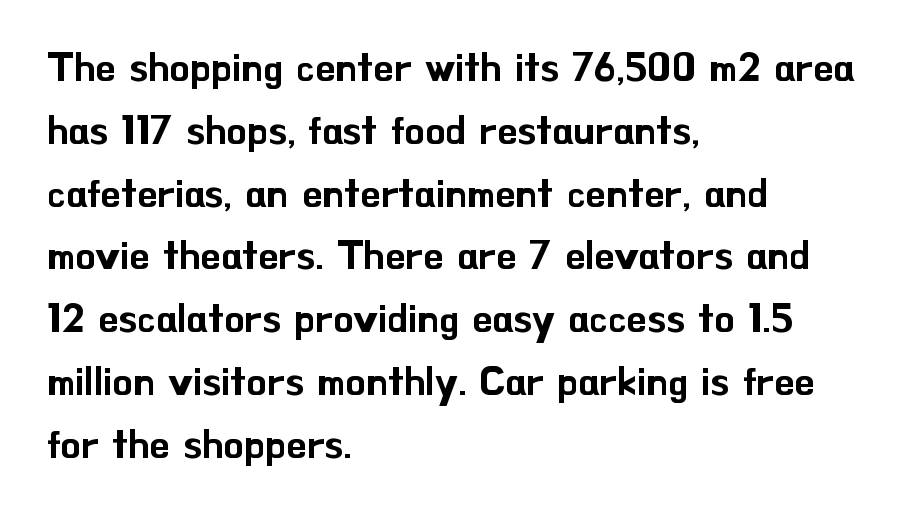
Q: Is the text italic (slanted)? A: No, it is upright.
Q: Is the typeface a serif or a sans-serif typeface? A: Sans-serif.
Q: Is the text underlined? A: No.
Q: How is the paragraph aligned? A: Left-aligned.
Q: Is the spacing between letters normal or unusually wide? A: Normal.
Q: Is the spacing between lines tight, normal or loose? A: Normal.
Q: Width (condensed, normal, or wide)? A: Normal.
Q: Stroke contrast? A: Low.
Q: x-height? A: Small.
Q: Monospaced? A: No.
